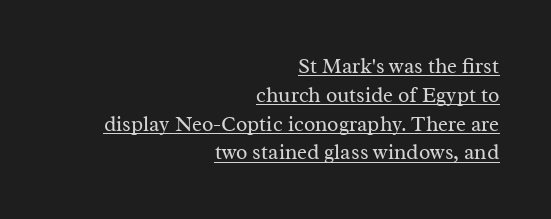
{"italic": "no", "bold": "no", "underline": "yes", "align": "right", "line_spacing": "normal", "line_spacing_ratio": 1.37, "letter_spacing": "normal", "letter_spacing_em": 0.0, "glyph_px": 21}
